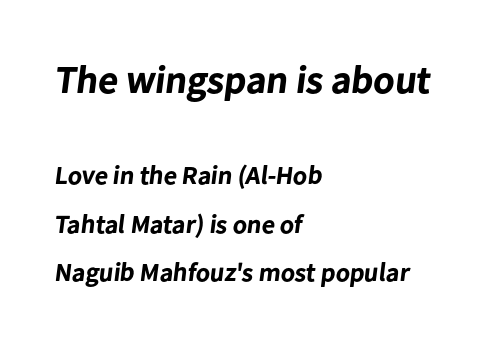
The block sitting higher on the canvas is the one with enlarged characters. Notice how the passage keeps a crisp vertical edge on the left only. Serif or sans? Sans — the stroke terminals are bare. Heavy-handed strokes throughout: this text is bold. Descenders are the only things crossing below the line. A typesetter would call this proportional, since set widths differ per character.
